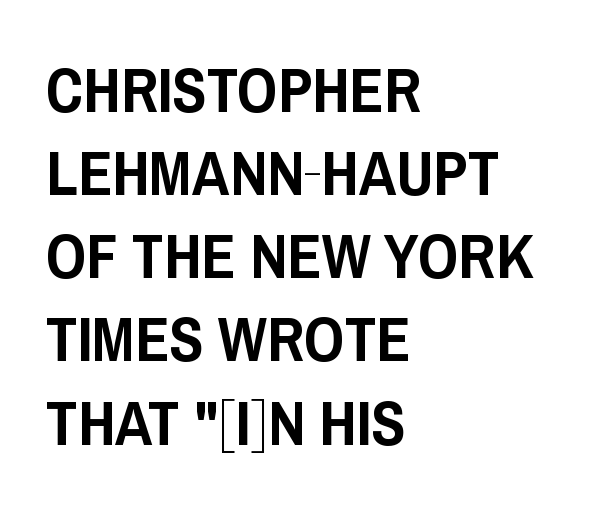
{"serif": "no", "italic": "no", "width": "condensed", "stroke_contrast": "low", "x_height": "large", "monospaced": "no", "underline": "no", "align": "left", "line_spacing": "normal", "line_spacing_ratio": 1.32, "letter_spacing": "normal", "letter_spacing_em": 0.0, "glyph_px": 63}
